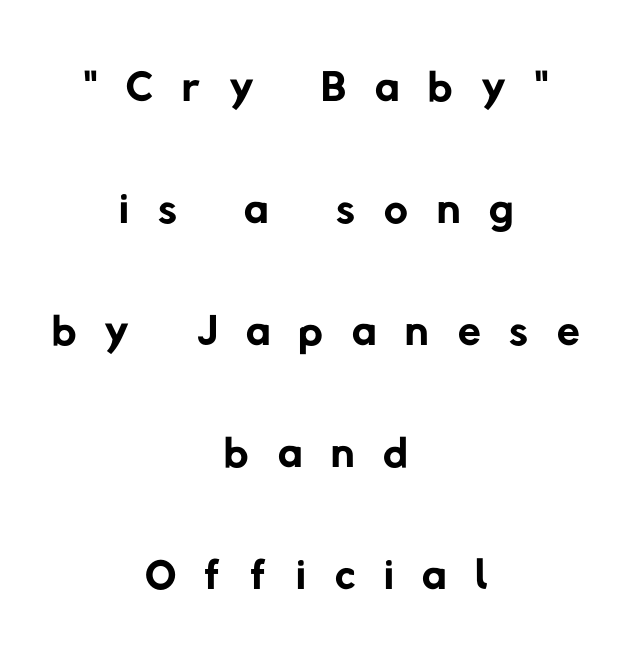
The image shows 66 px regular-weight sans-serif type; set centered, line spacing 1.85x, unusually wide letter spacing (+0.44 em), not underlined; low stroke contrast and a medium x-height.
